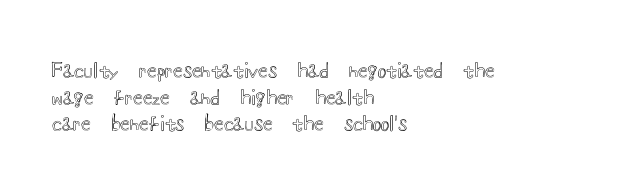
Q: Is the text italic (slanted)? A: No, it is upright.
Q: Is the text underlined? A: No.
Q: How is the paragraph aligned? A: Left-aligned.
Q: Is the spacing between letters normal or unusually wide? A: Normal.
Q: Is the spacing between lines tight, normal or loose? A: Normal.
